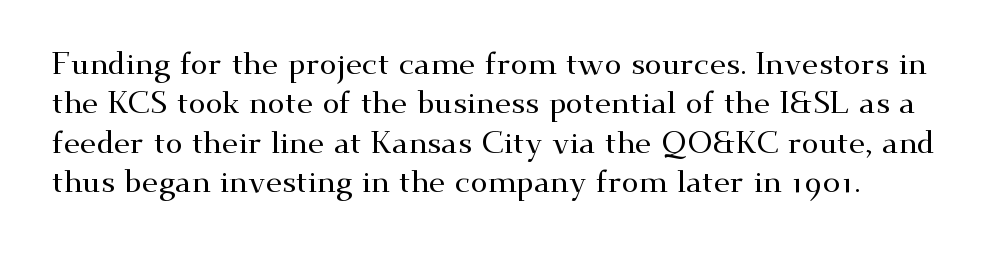
The image shows 31 px wide serif type, upright; set left-aligned, normal line spacing (1.27x), normal letter spacing, not underlined; medium stroke contrast and a small x-height.
